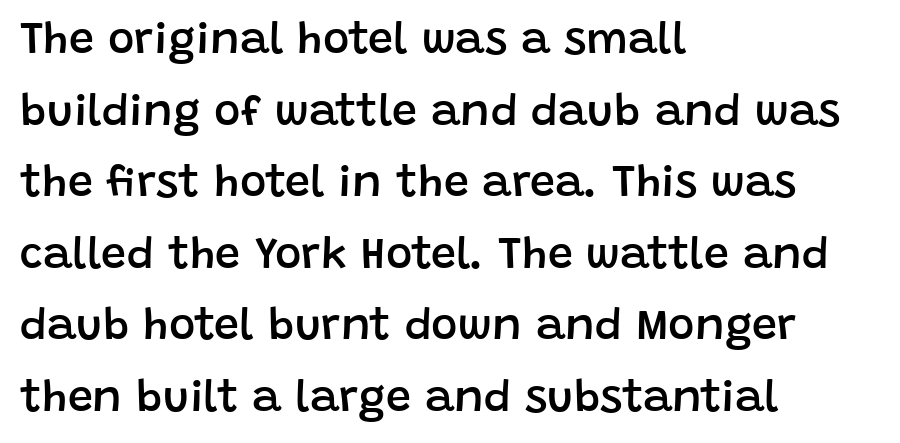
The image shows 45 px semibold sans-serif type, upright; set left-aligned, normal line spacing (1.59x), normal letter spacing, not underlined; low stroke contrast and a large x-height.
